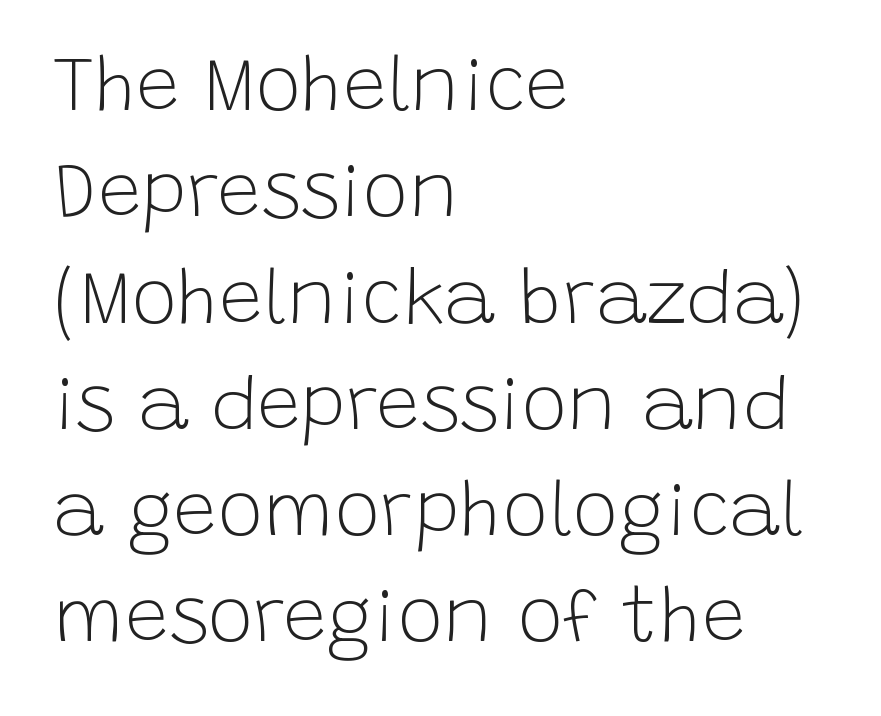
Q: Is the text bold? A: No.
Q: Is the text italic (slanted)? A: No, it is upright.
Q: Is the typeface a serif or a sans-serif typeface? A: Sans-serif.
Q: Is the text underlined? A: No.
Q: How is the paragraph aligned? A: Left-aligned.
Q: Is the spacing between letters normal or unusually wide? A: Normal.
Q: Is the spacing between lines tight, normal or loose? A: Normal.
Q: Width (condensed, normal, or wide)? A: Normal.
Q: Stroke contrast? A: Low.
Q: x-height? A: Large.
Q: Monospaced? A: No.
